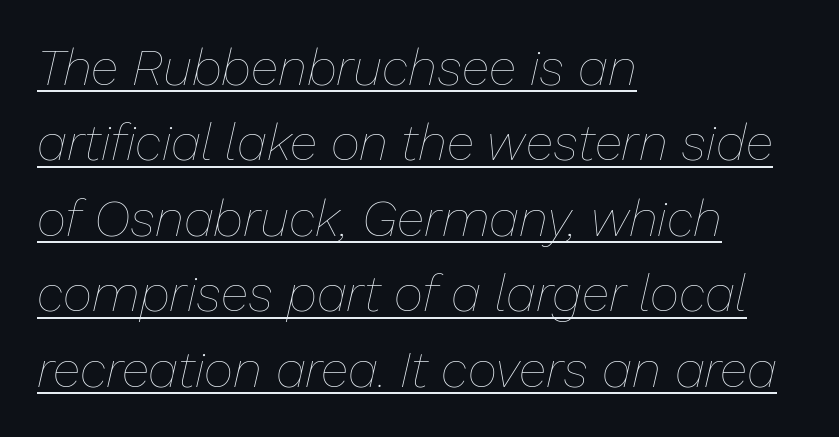
{"italic": "yes", "lean": "right", "slant_degrees": 13, "bold": "no", "weight": "thin", "width": "normal", "stroke_contrast": "low", "x_height": "medium", "monospaced": "no", "underline": "yes", "align": "left", "line_spacing": "normal", "line_spacing_ratio": 1.48, "letter_spacing": "normal", "letter_spacing_em": 0.0, "glyph_px": 51}
